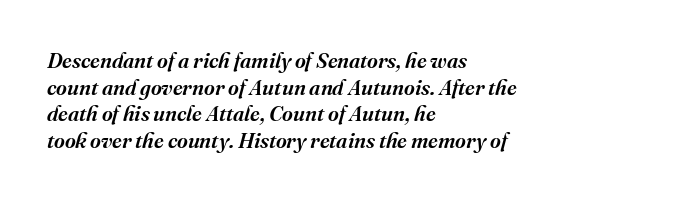
{"italic": "yes", "lean": "right", "slant_degrees": 16, "underline": "no", "align": "left", "line_spacing": "normal", "line_spacing_ratio": 1.27, "letter_spacing": "normal", "letter_spacing_em": 0.0, "glyph_px": 21}
